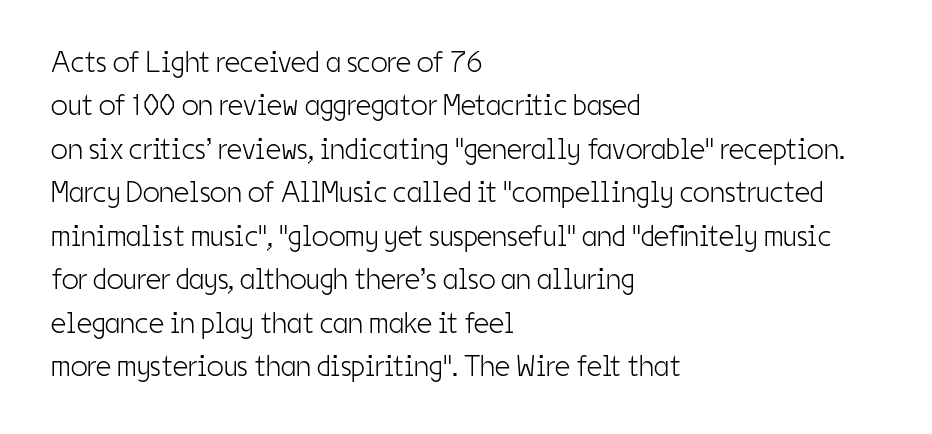
Q: Is the text bold? A: No.
Q: Is the text italic (slanted)? A: No, it is upright.
Q: Is the typeface a serif or a sans-serif typeface? A: Sans-serif.
Q: Is the text underlined? A: No.
Q: How is the paragraph aligned? A: Left-aligned.
Q: Is the spacing between letters normal or unusually wide? A: Normal.
Q: Is the spacing between lines tight, normal or loose? A: Normal.
Q: Width (condensed, normal, or wide)? A: Condensed.
Q: Stroke contrast? A: Low.
Q: x-height? A: Medium.
Q: Monospaced? A: No.
